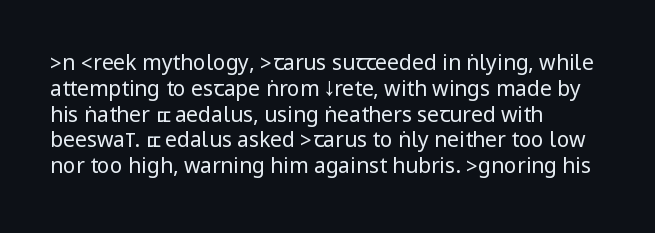
The image shows 21 px text type, upright; set left-aligned, line spacing 1.23x, normal letter spacing, not underlined.
